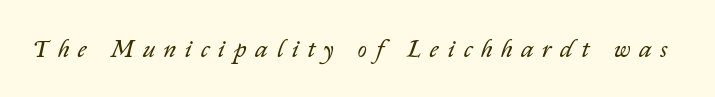
Q: Is the text bold? A: No.
Q: Is the text italic (slanted)? A: Yes, it leans right by about 14 degrees.
Q: Is the text underlined? A: No.
Q: Is the spacing between letters normal or unusually wide? A: Unusually wide.
